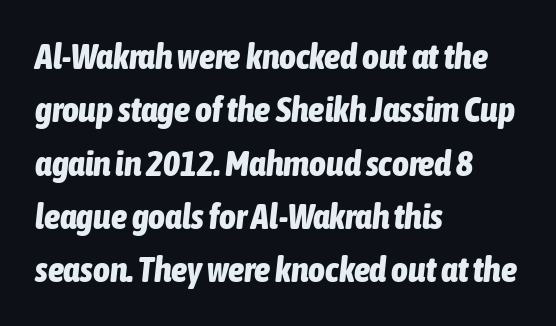
Q: Is the text bold? A: Yes.
Q: Is the text italic (slanted)? A: Yes, it leans right by about 6 degrees.
Q: Is the text underlined? A: No.
Q: How is the paragraph aligned? A: Left-aligned.
Q: Is the spacing between letters normal or unusually wide? A: Normal.
Q: Is the spacing between lines tight, normal or loose? A: Normal.
Q: Width (condensed, normal, or wide)? A: Condensed.
Q: Stroke contrast? A: Low.
Q: x-height? A: Medium.
Q: Monospaced? A: No.
